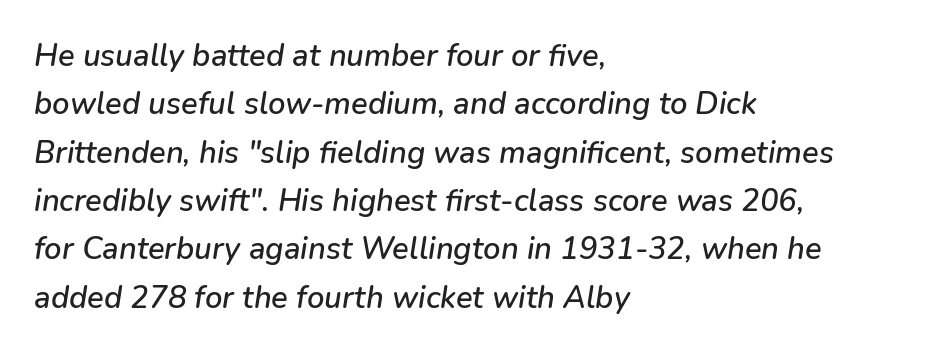
Q: Is the text italic (slanted)? A: Yes, it leans right by about 9 degrees.
Q: Is the text underlined? A: No.
Q: How is the paragraph aligned? A: Left-aligned.
Q: Is the spacing between letters normal or unusually wide? A: Normal.
Q: Is the spacing between lines tight, normal or loose? A: Normal.
Q: Width (condensed, normal, or wide)? A: Normal.
Q: Stroke contrast? A: Low.
Q: x-height? A: Medium.
Q: Monospaced? A: No.
